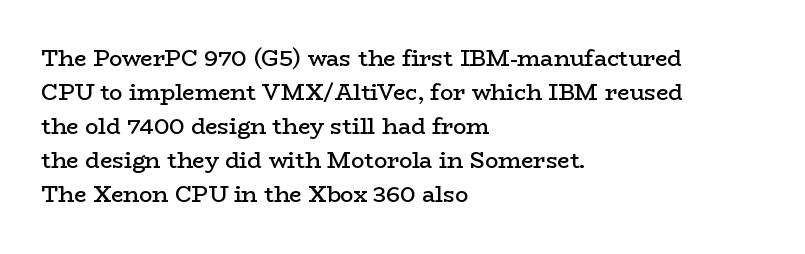
The image shows 22 px text type, upright; set left-aligned, normal line spacing (1.55x), normal letter spacing, not underlined.
